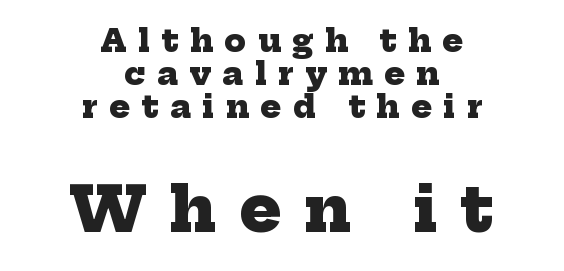
Font category for this specimen: serif. Strong, thick strokes mark this as bold type. The zone under the glyphs is completely vacant. Compare the two chunks: the lower has the greater cap height.
